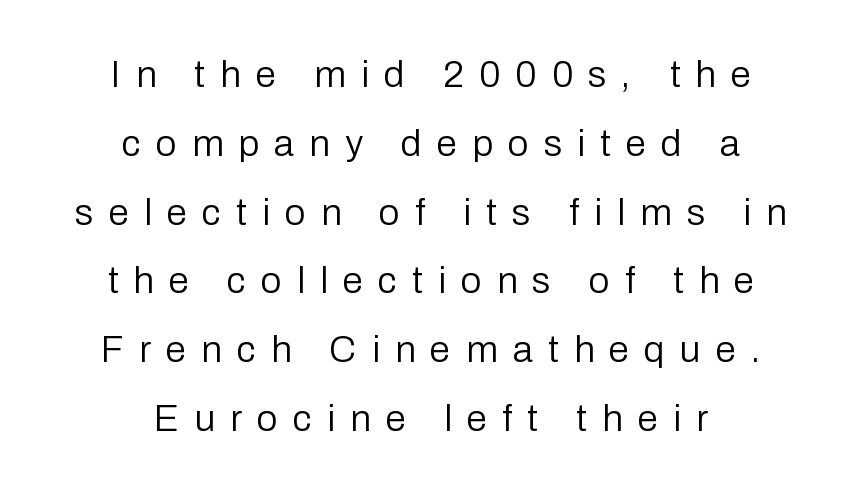
Q: Is the text bold? A: No.
Q: Is the text italic (slanted)? A: No, it is upright.
Q: Is the typeface a serif or a sans-serif typeface? A: Sans-serif.
Q: Is the text underlined? A: No.
Q: How is the paragraph aligned? A: Centered.
Q: Is the spacing between letters normal or unusually wide? A: Unusually wide.
Q: Width (condensed, normal, or wide)? A: Normal.
Q: Stroke contrast? A: Low.
Q: x-height? A: Medium.
Q: Monospaced? A: No.
